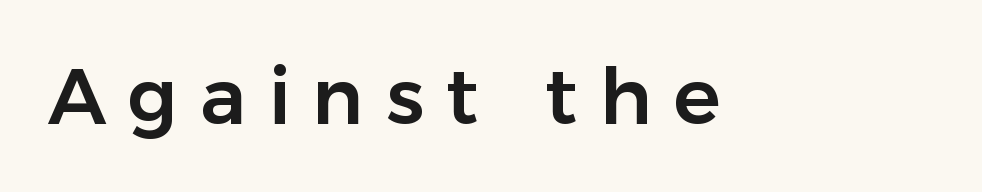
Italic: no, the glyphs are upright roman. This rendering widens character spacing well past its baseline value. The rendering shows plain stroke endings on the letterforms — a sans-serif design. Note the varied advance widths — an 'i' is clearly narrower than an 'm'.
